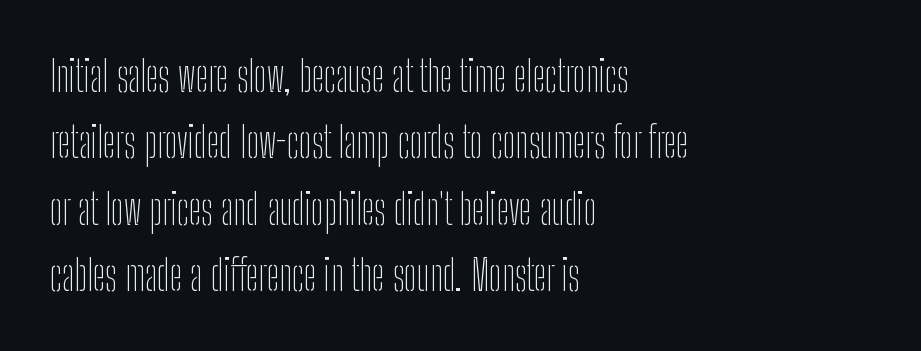
{"serif": "no", "italic": "no", "bold": "no", "weight": "thin", "width": "condensed", "stroke_contrast": "low", "x_height": "medium", "monospaced": "no", "underline": "no", "align": "left", "line_spacing": "normal", "line_spacing_ratio": 1.58, "letter_spacing": "normal", "letter_spacing_em": 0.0, "glyph_px": 42}
